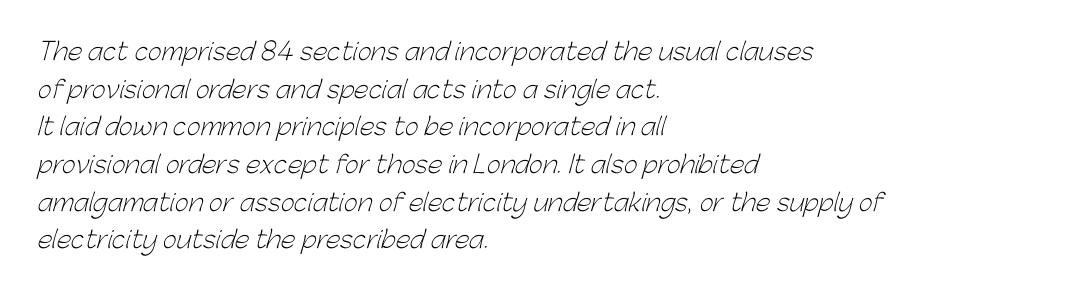
{"bold": "no", "underline": "no", "align": "left", "line_spacing": "normal", "line_spacing_ratio": 1.57, "letter_spacing": "normal", "letter_spacing_em": 0.0, "glyph_px": 24}
